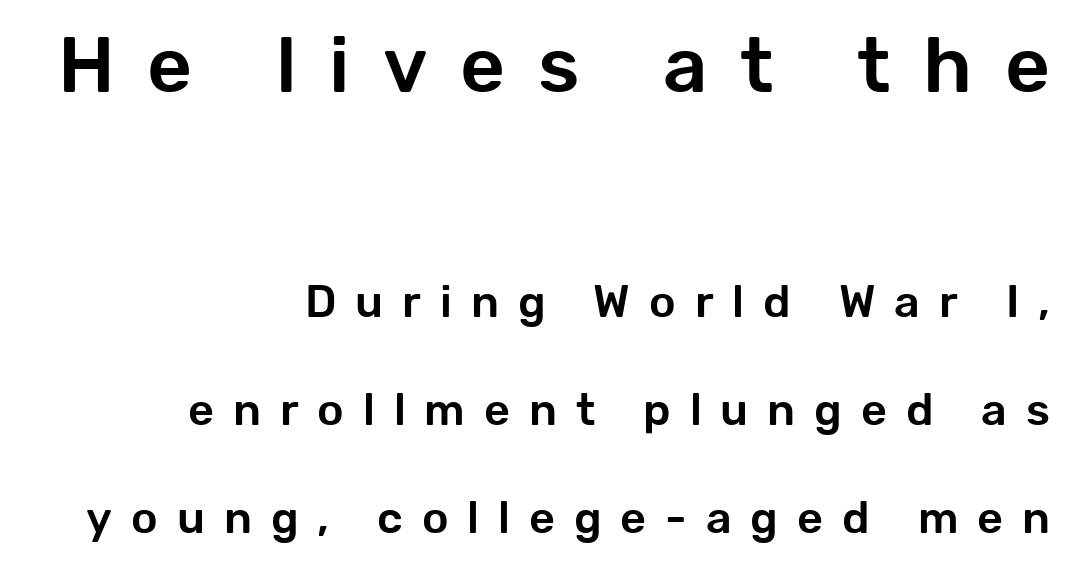
Q: Is the text italic (slanted)? A: No, it is upright.
Q: Is the typeface a serif or a sans-serif typeface? A: Sans-serif.
Q: Is the text underlined? A: No.
Q: How is the paragraph aligned? A: Right-aligned.
Q: Is the spacing between letters normal or unusually wide? A: Unusually wide.
Q: Is the spacing between lines tight, normal or loose? A: Loose.
Q: Which block of text is set in a larger size, the first (top) or the second (bottom)? A: The first (top) one.
Q: Width (condensed, normal, or wide)? A: Normal.
Q: Stroke contrast? A: Low.
Q: x-height? A: Medium.
Q: Monospaced? A: No.
